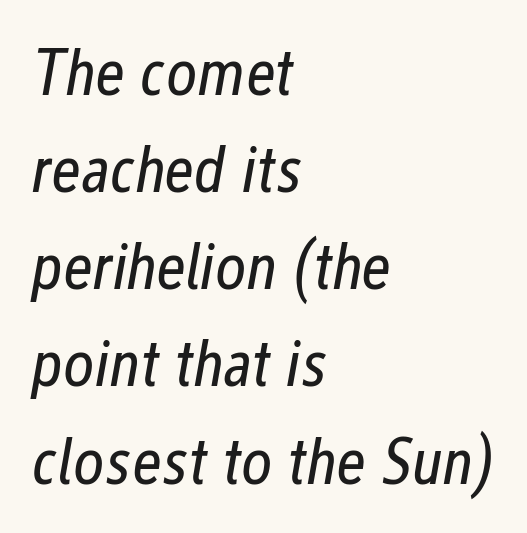
{"italic": "yes", "lean": "right", "slant_degrees": 12, "bold": "no", "weight": "regular", "width": "condensed", "stroke_contrast": "low", "x_height": "medium", "monospaced": "no", "underline": "no", "align": "left", "line_spacing": "normal", "line_spacing_ratio": 1.45, "letter_spacing": "normal", "letter_spacing_em": 0.0, "glyph_px": 67}
